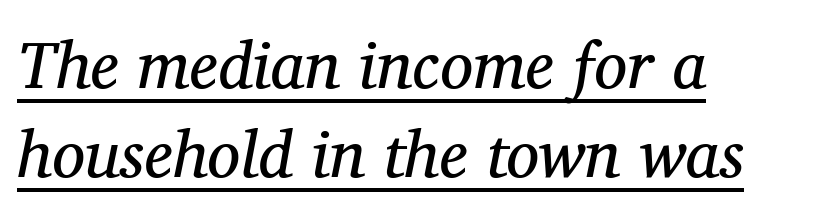
The image shows 66 px regular-weight serif type, italic (leaning right); set left-aligned, normal line spacing (1.35x), normal letter spacing, underlined; medium stroke contrast and a medium x-height.
